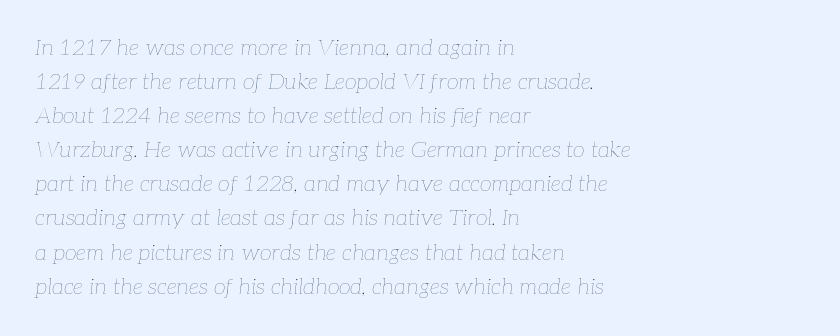
The specimen reads as italic at a glance. Layout note: lines flush left. The foot of each line stays bare and open. This reads as an unemphasized weight, regular at the heaviest. The tracking reads as untouched default to a designer's eye.
